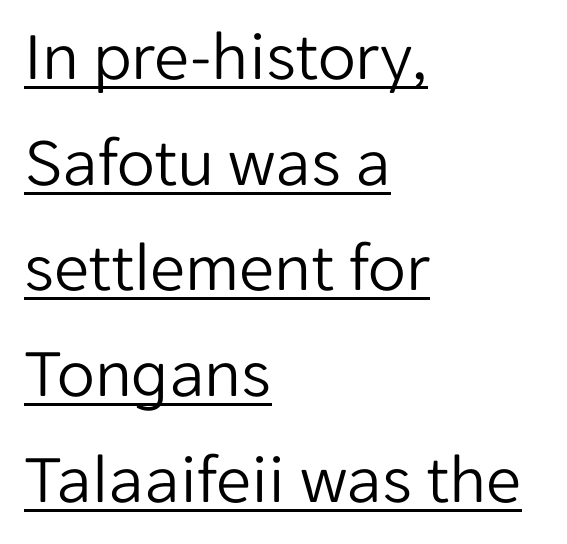
The image shows 70 px light sans-serif type, upright; set left-aligned, normal line spacing (1.51x), normal letter spacing, underlined; low stroke contrast and a medium x-height.
